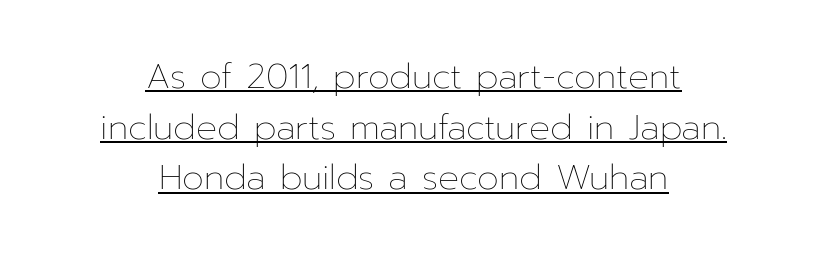
The axis of the letterforms is exactly vertical. The passage shown is underscored from start to finish. Whoever set this chose a conventional vertical rhythm. The typesetter chose a symmetrical, centered arrangement here. Between one letter and the next there's only the usual sliver of space. Here the designer chose a conventional face with non-uniform glyph widths.
